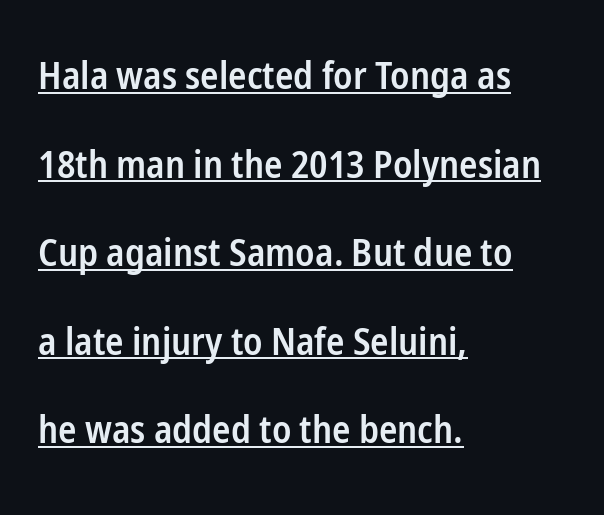
{"serif": "no", "italic": "no", "bold": "semi", "weight": "semibold", "width": "condensed", "stroke_contrast": "low", "x_height": "medium", "monospaced": "no", "underline": "yes", "align": "left", "line_spacing": "loose", "line_spacing_ratio": 2.33, "letter_spacing": "normal", "letter_spacing_em": 0.0, "glyph_px": 38}
